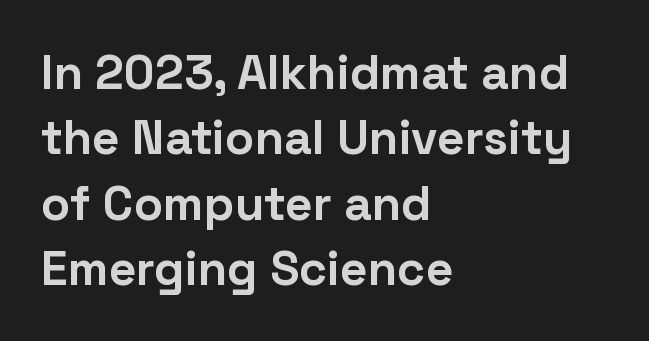
{"serif": "no", "italic": "no", "bold": "yes", "weight": "bold", "width": "normal", "stroke_contrast": "low", "x_height": "medium", "monospaced": "no", "underline": "no", "align": "left", "line_spacing": "normal", "line_spacing_ratio": 1.36, "letter_spacing": "normal", "letter_spacing_em": 0.0, "glyph_px": 48}
